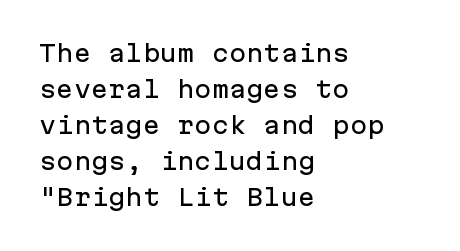
The image shows 23 px text type, upright; set left-aligned, normal line spacing (1.57x), normal letter spacing, not underlined.
